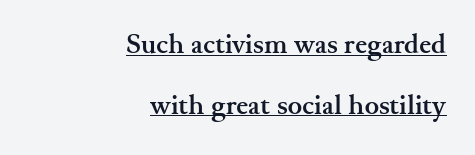
The image shows 27 px bold type, upright; set right-aligned, loose line spacing (2.25x), normal letter spacing, underlined.
